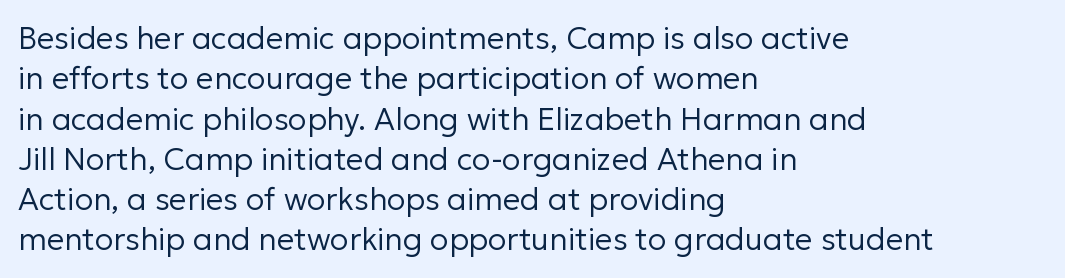
Q: Is the text bold? A: No.
Q: Is the text italic (slanted)? A: No, it is upright.
Q: Is the typeface a serif or a sans-serif typeface? A: Sans-serif.
Q: Is the text underlined? A: No.
Q: How is the paragraph aligned? A: Left-aligned.
Q: Is the spacing between letters normal or unusually wide? A: Normal.
Q: Is the spacing between lines tight, normal or loose? A: Normal.
Q: Width (condensed, normal, or wide)? A: Normal.
Q: Stroke contrast? A: Low.
Q: x-height? A: Medium.
Q: Monospaced? A: No.
